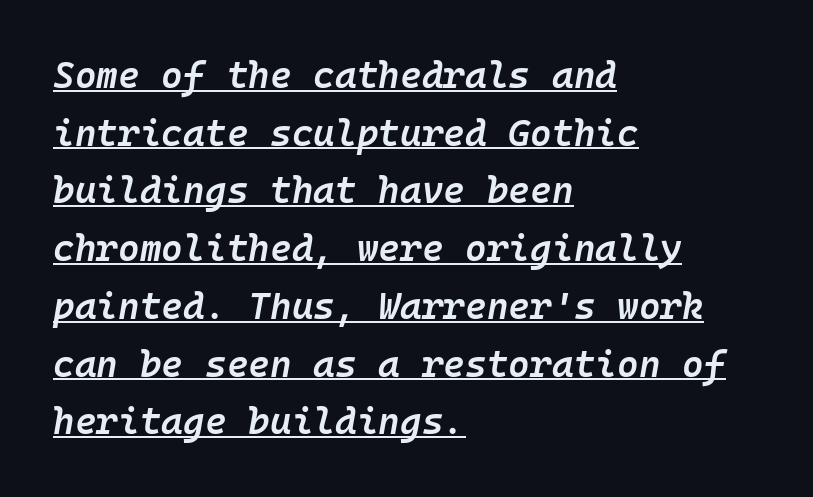
Q: Is the text bold? A: Semi-bold.
Q: Is the text italic (slanted)? A: Yes, it leans right by about 10 degrees.
Q: Is the text underlined? A: Yes.
Q: How is the paragraph aligned? A: Left-aligned.
Q: Is the spacing between letters normal or unusually wide? A: Normal.
Q: Is the spacing between lines tight, normal or loose? A: Normal.
Q: Width (condensed, normal, or wide)? A: Normal.
Q: Stroke contrast? A: Low.
Q: x-height? A: Medium.
Q: Monospaced? A: Yes.
